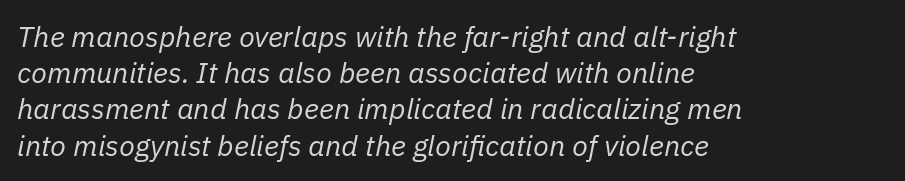
Q: Is the text bold? A: No.
Q: Is the text italic (slanted)? A: Yes, it leans right by about 11 degrees.
Q: Is the text underlined? A: No.
Q: How is the paragraph aligned? A: Left-aligned.
Q: Is the spacing between letters normal or unusually wide? A: Normal.
Q: Is the spacing between lines tight, normal or loose? A: Normal.
Q: Width (condensed, normal, or wide)? A: Normal.
Q: Stroke contrast? A: Low.
Q: x-height? A: Medium.
Q: Monospaced? A: No.
